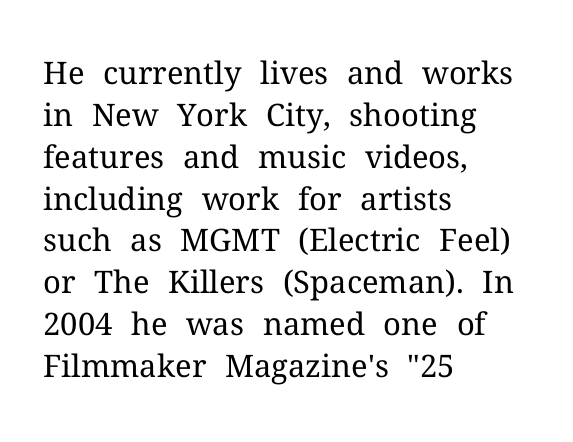
{"serif": "yes", "italic": "no", "bold": "no", "weight": "regular", "width": "normal", "stroke_contrast": "medium", "x_height": "medium", "monospaced": "no", "underline": "no", "align": "left", "line_spacing": "normal", "line_spacing_ratio": 1.35, "letter_spacing": "normal", "letter_spacing_em": 0.0, "glyph_px": 31}
